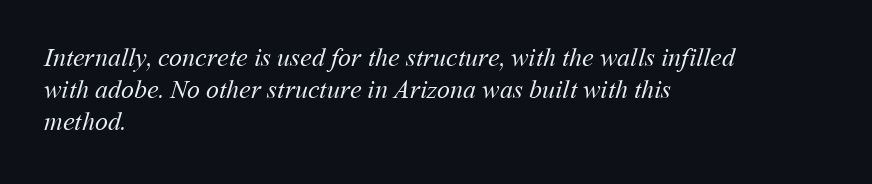
The ragged edge is on the right, which tells us the setting is flush left. Nobody touched the tracking dial on this one. The string is rendered with underlining switched off. The weight tops out at a normal text grade.
